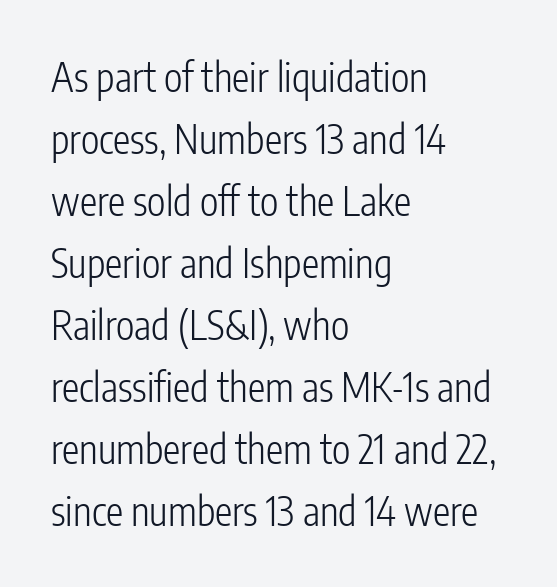
Q: Is the text bold? A: No.
Q: Is the text italic (slanted)? A: No, it is upright.
Q: Is the typeface a serif or a sans-serif typeface? A: Sans-serif.
Q: Is the text underlined? A: No.
Q: How is the paragraph aligned? A: Left-aligned.
Q: Is the spacing between letters normal or unusually wide? A: Normal.
Q: Is the spacing between lines tight, normal or loose? A: Normal.
Q: Width (condensed, normal, or wide)? A: Condensed.
Q: Stroke contrast? A: Low.
Q: x-height? A: Medium.
Q: Monospaced? A: No.
